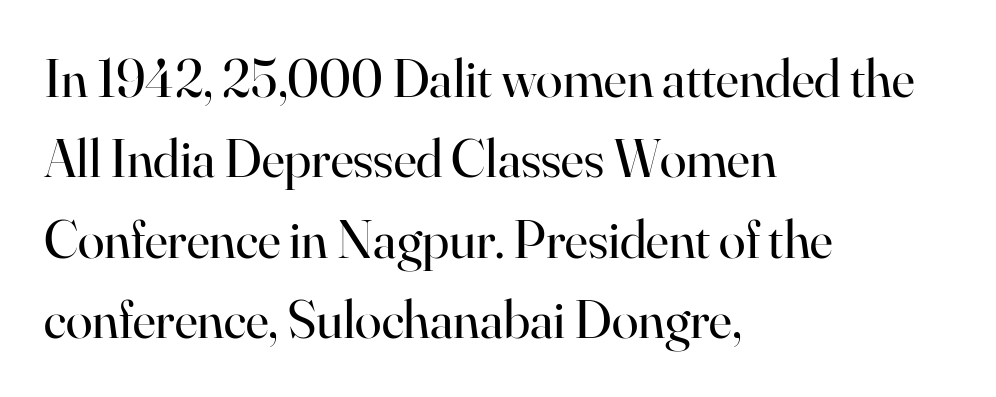
Interline gaps are of average width in this sample. The font's upright variant was chosen for this text. These lines keep a tight, regular rhythm from letter to letter. The passage shown is typed in a proportional face where columns would drift. Small tapered or slab feet sit at the stroke ends, so this counts as serif. The rendering anchors every line to the left-hand side.
